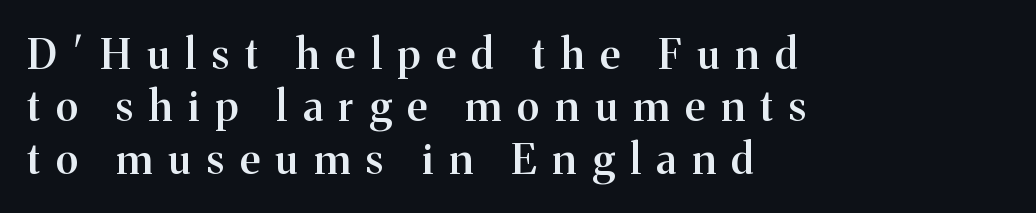
{"serif": "yes", "italic": "no", "bold": "semi", "weight": "semibold", "width": "normal", "stroke_contrast": "medium", "x_height": "medium", "monospaced": "no", "underline": "no", "align": "left", "line_spacing": "normal", "line_spacing_ratio": 1.25, "letter_spacing": "wide", "letter_spacing_em": 0.38, "glyph_px": 42}
